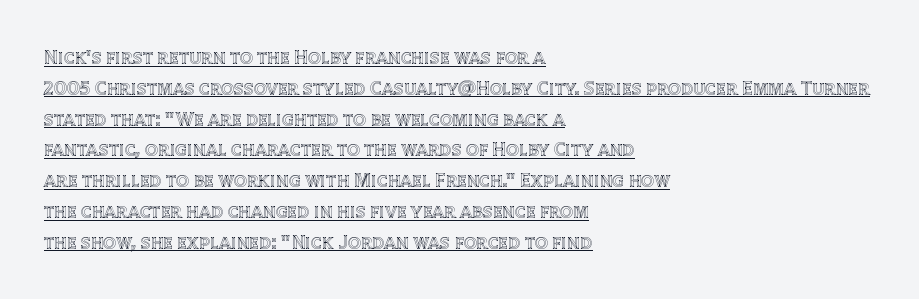
The image shows 20 px text type, upright; set left-aligned, normal line spacing (1.54x), normal letter spacing, underlined.
